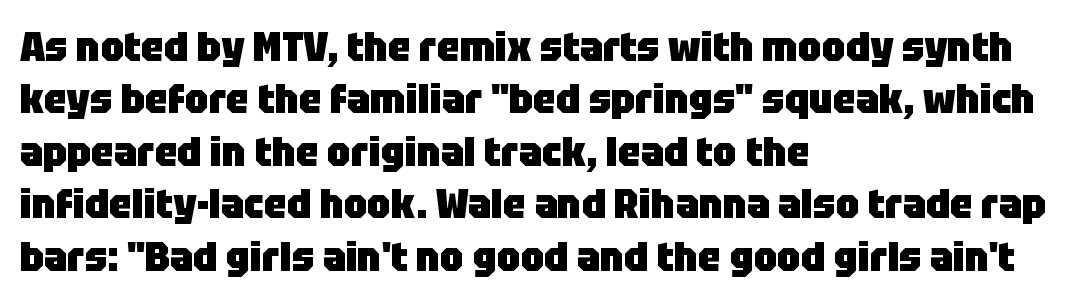
The image shows 41 px heavy sans-serif type, upright; set left-aligned, normal line spacing (1.28x), normal letter spacing, not underlined; low stroke contrast and a large x-height.
